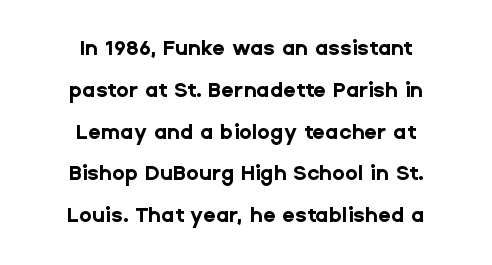
Q: Is the text bold? A: Yes.
Q: Is the text italic (slanted)? A: No, it is upright.
Q: Is the text underlined? A: No.
Q: How is the paragraph aligned? A: Centered.
Q: Is the spacing between letters normal or unusually wide? A: Normal.
Q: Is the spacing between lines tight, normal or loose? A: Loose.
